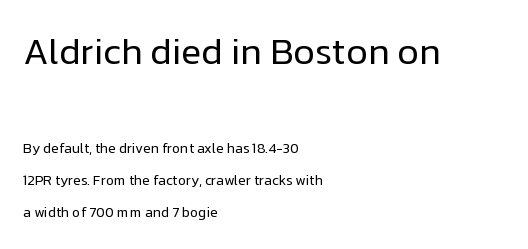
{"serif": "no", "italic": "no", "bold": "no", "weight": "regular", "width": "normal", "stroke_contrast": "low", "x_height": "medium", "monospaced": "no", "underline": "no", "align": "left", "line_spacing": "loose", "line_spacing_ratio": 2.29, "letter_spacing": "normal", "letter_spacing_em": 0.0, "larger_block": "first", "size_ratio": 2.64, "glyph_px": 37}
